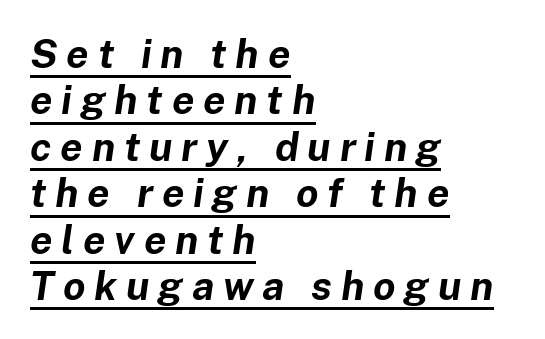
Q: Is the text bold? A: Yes.
Q: Is the text italic (slanted)? A: Yes, it leans right by about 8 degrees.
Q: Is the text underlined? A: Yes.
Q: How is the paragraph aligned? A: Left-aligned.
Q: Is the spacing between letters normal or unusually wide? A: Unusually wide.
Q: Width (condensed, normal, or wide)? A: Normal.
Q: Stroke contrast? A: Low.
Q: x-height? A: Medium.
Q: Monospaced? A: No.
